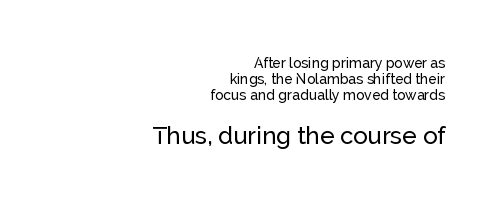
Notice how the stems are strictly vertical — no italics here. In terms of leading, this rendering errs on the cramped side. In CSS terms this would be text-align: right. Observe the ordinary spacing: letters are neighbours, not strangers. Glance below the letters and you will spot only blank space.
